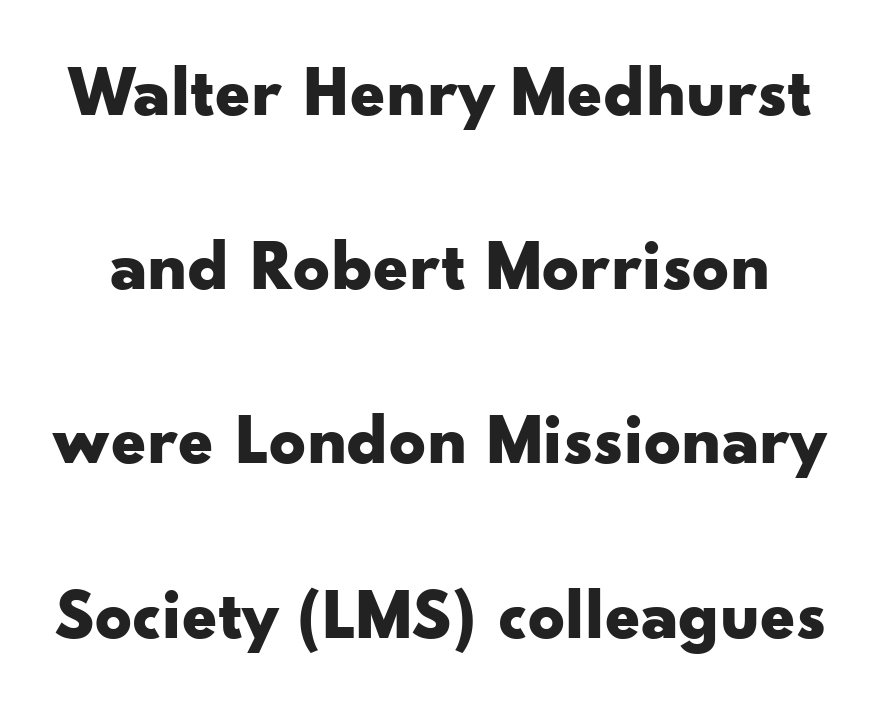
One glance says open: line gaps are wider than usual. Do the characters align in a grid? No, the font is proportional. This sample uses an upright cut, with every glyph sitting square on the baseline. What stands out about the letter spacing? Nothing — it is the standard amount. Does the weight exceed regular? Yes, all the way to bold.
